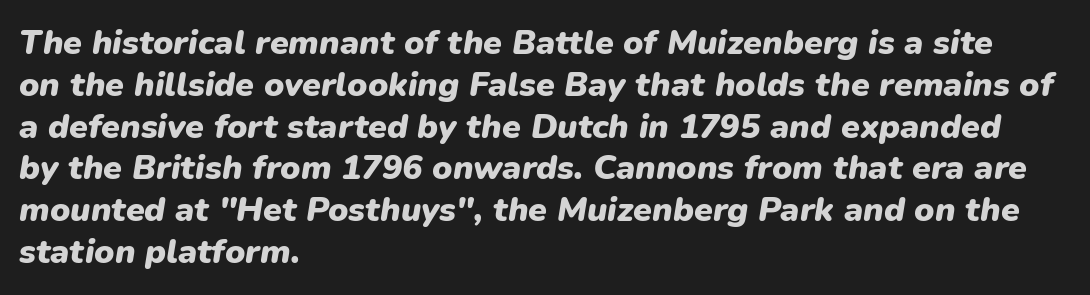
Q: Is the text bold? A: Yes.
Q: Is the text italic (slanted)? A: Yes, it leans right by about 9 degrees.
Q: Is the text underlined? A: No.
Q: How is the paragraph aligned? A: Left-aligned.
Q: Is the spacing between letters normal or unusually wide? A: Normal.
Q: Width (condensed, normal, or wide)? A: Normal.
Q: Stroke contrast? A: Low.
Q: x-height? A: Medium.
Q: Monospaced? A: No.
